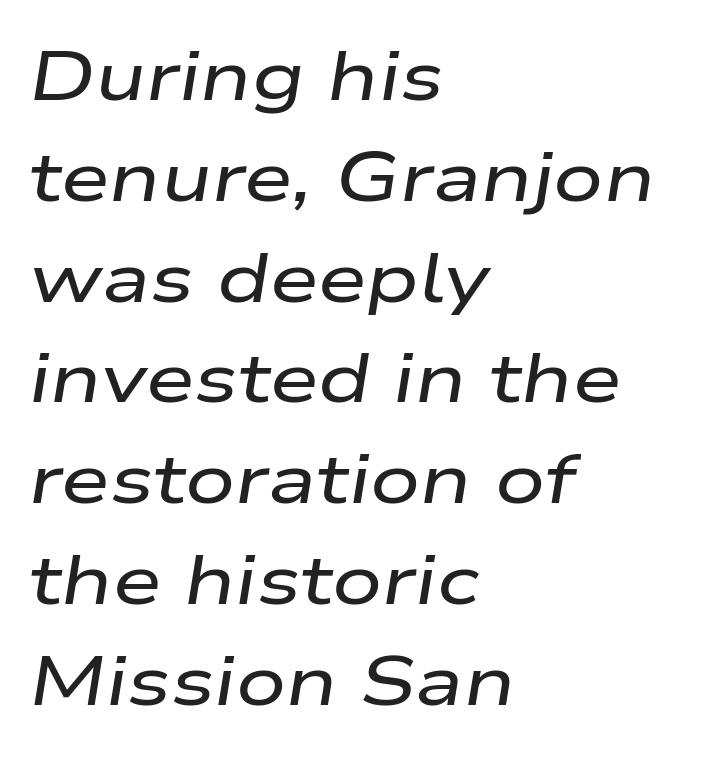
{"italic": "yes", "lean": "right", "slant_degrees": 9, "width": "wide", "stroke_contrast": "low", "x_height": "medium", "monospaced": "no", "underline": "no", "align": "left", "line_spacing": "normal", "line_spacing_ratio": 1.44, "letter_spacing": "normal", "letter_spacing_em": 0.0, "glyph_px": 70}
